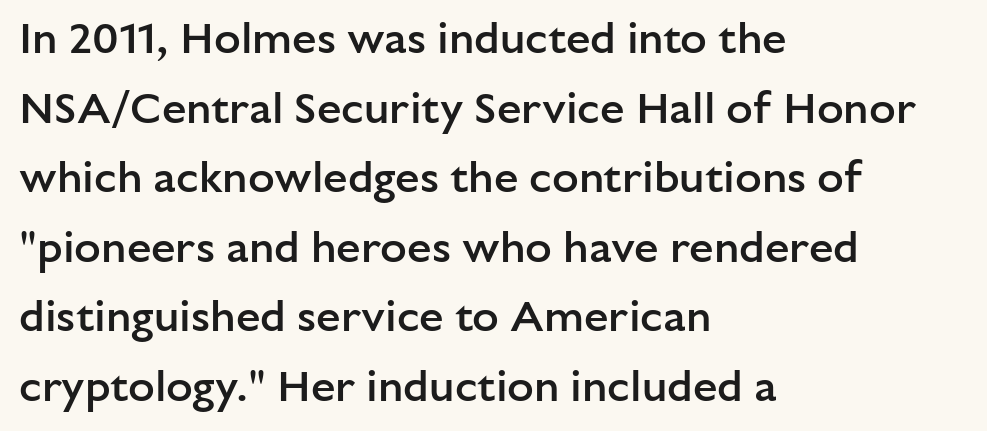
{"serif": "no", "italic": "no", "bold": "semi", "weight": "semibold", "width": "normal", "stroke_contrast": "low", "x_height": "medium", "monospaced": "no", "underline": "no", "align": "left", "line_spacing": "normal", "line_spacing_ratio": 1.58, "letter_spacing": "normal", "letter_spacing_em": 0.0, "glyph_px": 44}
